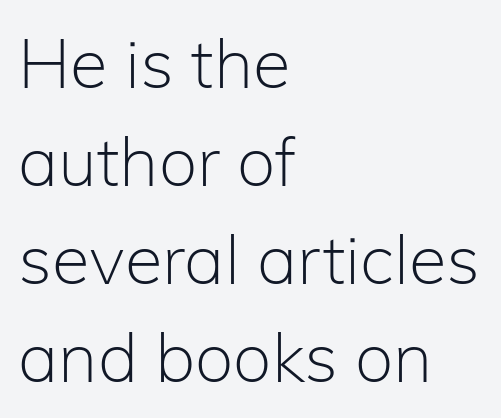
Vertically, the passage feels balanced, rows spaced as you'd expect. The compositor pushed each line to the left boundary. Type without underlining. The strokes carry an ordinary text weight at most. Is there any slant? The stems are plumb.
